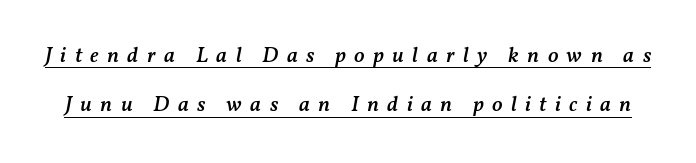
Q: Is the text bold? A: Semi-bold.
Q: Is the text italic (slanted)? A: Yes, it leans right by about 11 degrees.
Q: Is the text underlined? A: Yes.
Q: Is the spacing between letters normal or unusually wide? A: Unusually wide.
Q: Is the spacing between lines tight, normal or loose? A: Loose.
